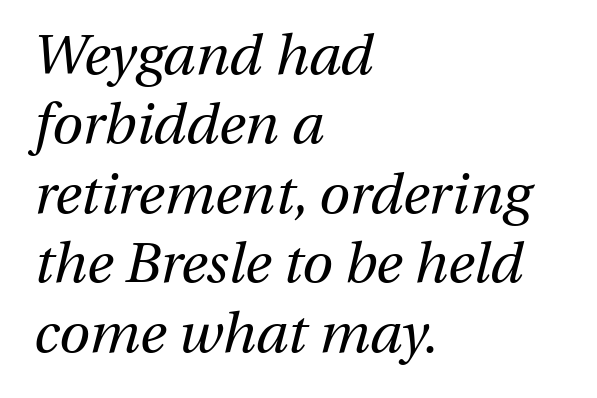
Q: Is the text bold? A: No.
Q: Is the text italic (slanted)? A: Yes, it leans right by about 13 degrees.
Q: Is the text underlined? A: No.
Q: How is the paragraph aligned? A: Left-aligned.
Q: Is the spacing between letters normal or unusually wide? A: Normal.
Q: Width (condensed, normal, or wide)? A: Normal.
Q: Stroke contrast? A: Medium.
Q: x-height? A: Medium.
Q: Monospaced? A: No.
